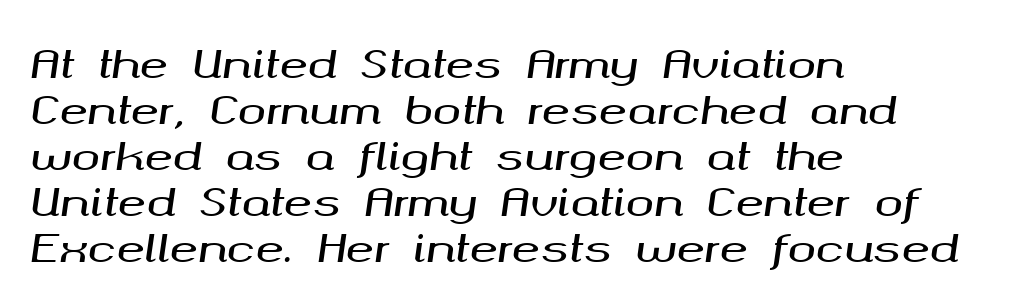
{"italic": "yes", "lean": "right", "slant_degrees": 8, "width": "wide", "stroke_contrast": "medium", "x_height": "medium", "monospaced": "no", "underline": "no", "align": "left", "line_spacing_ratio": 1.21, "letter_spacing": "normal", "letter_spacing_em": 0.0, "glyph_px": 38}
